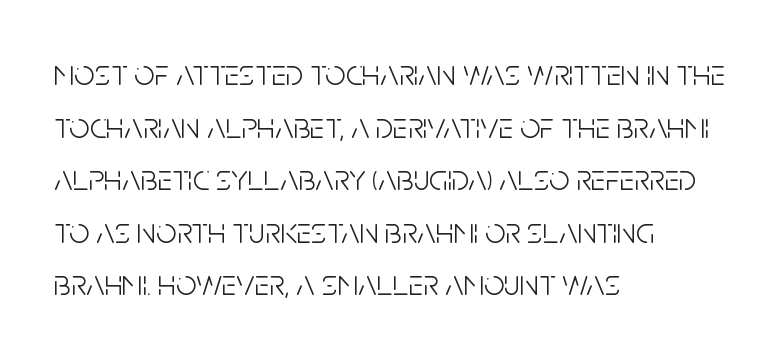
Q: Is the text bold? A: No.
Q: Is the text italic (slanted)? A: No, it is upright.
Q: Is the typeface a serif or a sans-serif typeface? A: Sans-serif.
Q: Is the text underlined? A: No.
Q: How is the paragraph aligned? A: Left-aligned.
Q: Is the spacing between letters normal or unusually wide? A: Normal.
Q: Is the spacing between lines tight, normal or loose? A: Normal.
Q: Width (condensed, normal, or wide)? A: Condensed.
Q: Stroke contrast? A: Low.
Q: x-height? A: Large.
Q: Monospaced? A: No.
